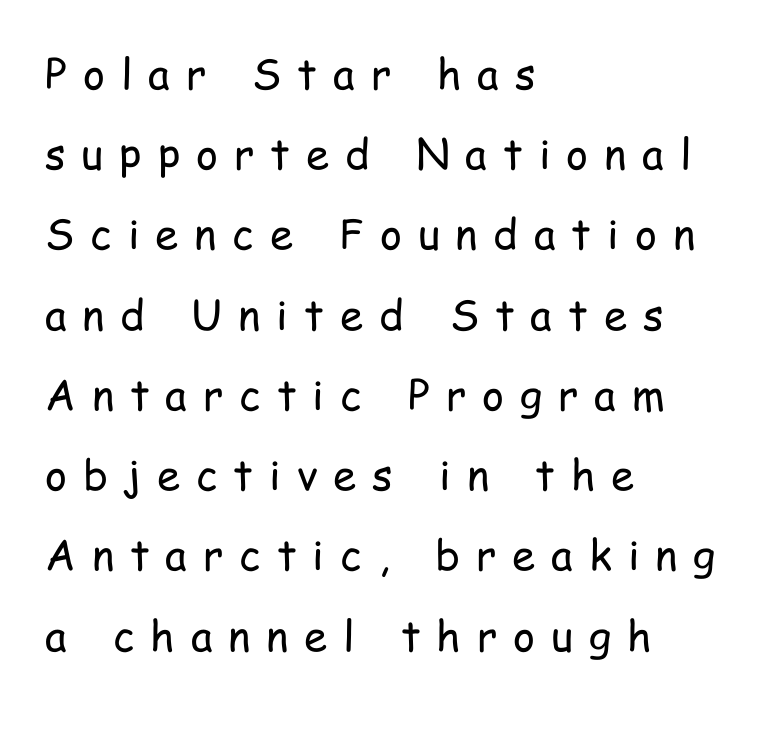
{"serif": "no", "italic": "no", "bold": "no", "weight": "regular", "width": "condensed", "stroke_contrast": "low", "x_height": "medium", "monospaced": "no", "underline": "no", "align": "left", "line_spacing": "loose", "line_spacing_ratio": 1.91, "letter_spacing": "wide", "letter_spacing_em": 0.38, "glyph_px": 42}
